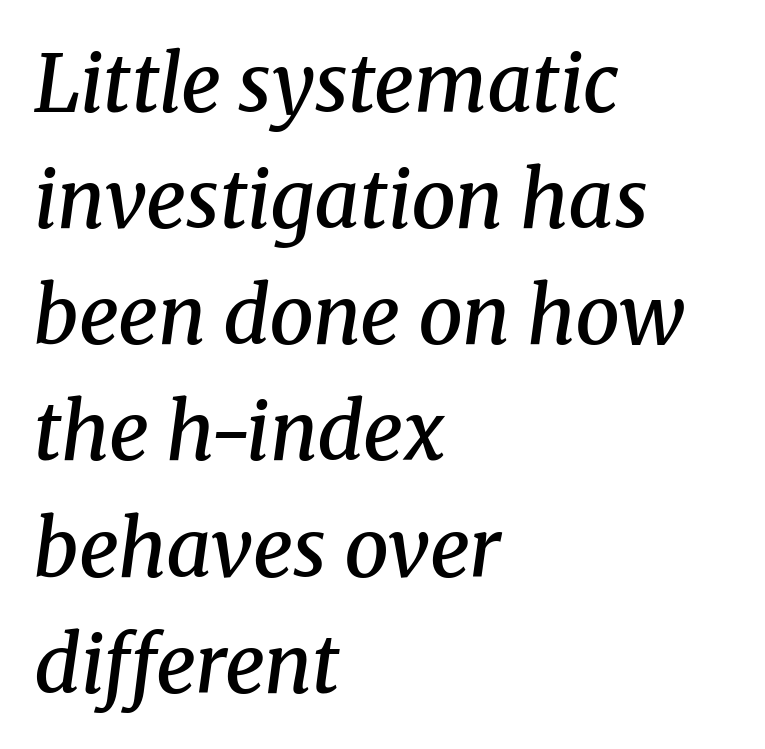
The image shows 79 px semibold serif type, italic (leaning right); set left-aligned, normal line spacing (1.47x), normal letter spacing, not underlined; medium stroke contrast and a medium x-height.
